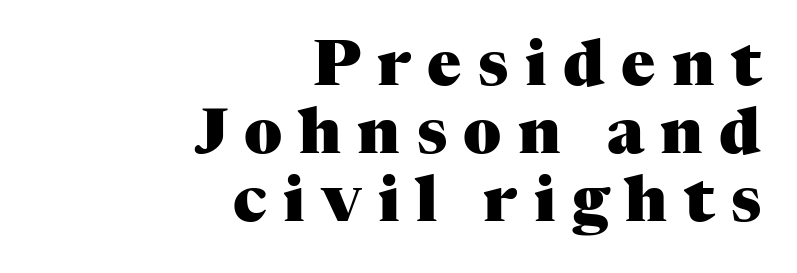
The letterforms stand isolated, each surrounded by extra space. Observe the serifs anchoring each vertical stroke in this sample. Reading down the block, your eye finds every line finishing at a fixed right position. Underline: absent. What weight is shown? A full bold with thick strokes.
